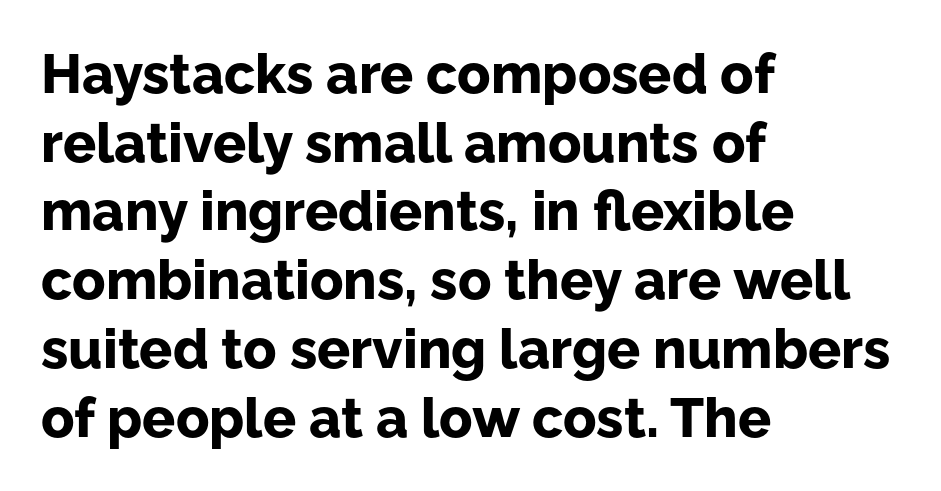
Q: Is the text bold? A: Yes.
Q: Is the text italic (slanted)? A: No, it is upright.
Q: Is the typeface a serif or a sans-serif typeface? A: Sans-serif.
Q: Is the text underlined? A: No.
Q: How is the paragraph aligned? A: Left-aligned.
Q: Is the spacing between letters normal or unusually wide? A: Normal.
Q: Is the spacing between lines tight, normal or loose? A: Normal.
Q: Width (condensed, normal, or wide)? A: Normal.
Q: Stroke contrast? A: Low.
Q: x-height? A: Medium.
Q: Monospaced? A: No.
